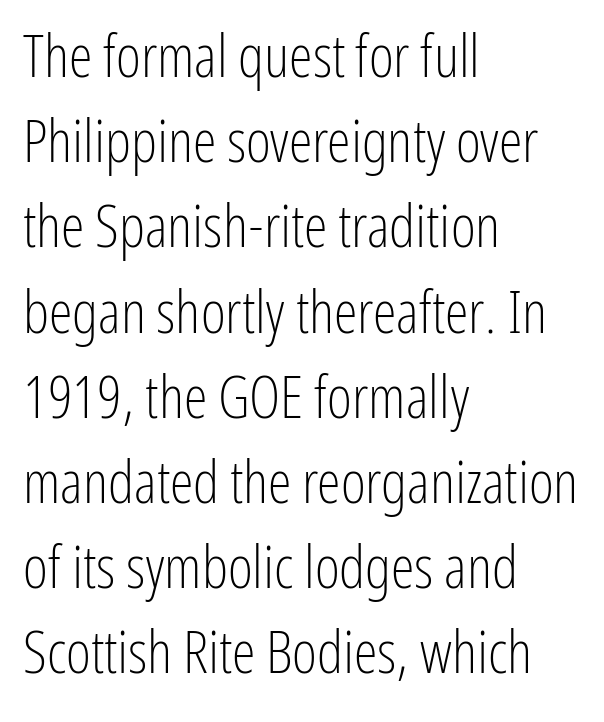
Q: Is the text bold? A: No.
Q: Is the text italic (slanted)? A: No, it is upright.
Q: Is the typeface a serif or a sans-serif typeface? A: Sans-serif.
Q: Is the text underlined? A: No.
Q: How is the paragraph aligned? A: Left-aligned.
Q: Is the spacing between letters normal or unusually wide? A: Normal.
Q: Is the spacing between lines tight, normal or loose? A: Normal.
Q: Width (condensed, normal, or wide)? A: Condensed.
Q: Stroke contrast? A: Low.
Q: x-height? A: Medium.
Q: Monospaced? A: No.
